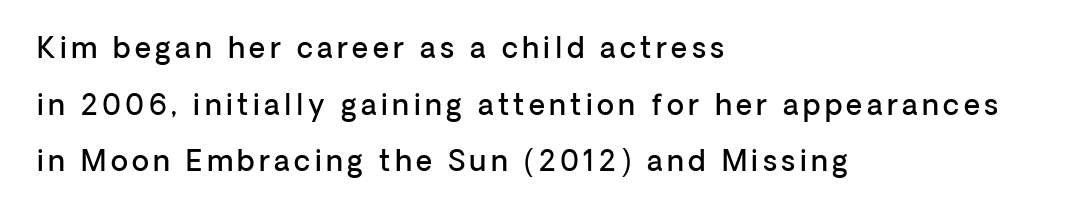
All the whitespace from short lines collects on the right. The typography opts for an upright posture over an oblique one. Each row of text sits above clean, open space. You could not count columns in this text — the font is proportionally spaced. Typesetter's note: demi weight, one step under bold.
